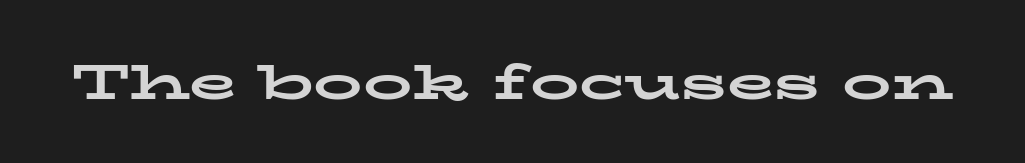
{"serif": "yes", "italic": "no", "bold": "yes", "weight": "bold", "width": "wide", "stroke_contrast": "low", "x_height": "medium", "monospaced": "no", "underline": "no", "letter_spacing": "normal", "letter_spacing_em": 0.0, "glyph_px": 49}
